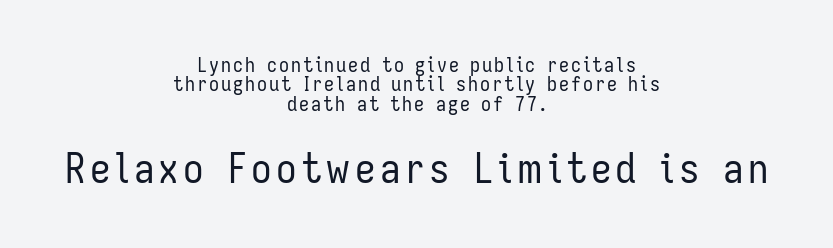
Q: Is the text bold? A: No.
Q: Is the text italic (slanted)? A: No, it is upright.
Q: Is the typeface a serif or a sans-serif typeface? A: Sans-serif.
Q: Is the text underlined? A: No.
Q: How is the paragraph aligned? A: Centered.
Q: Is the spacing between lines tight, normal or loose? A: Tight.
Q: Which block of text is set in a larger size, the first (top) or the second (bottom)? A: The second (bottom) one.
Q: Width (condensed, normal, or wide)? A: Condensed.
Q: Stroke contrast? A: Low.
Q: x-height? A: Medium.
Q: Monospaced? A: No.
